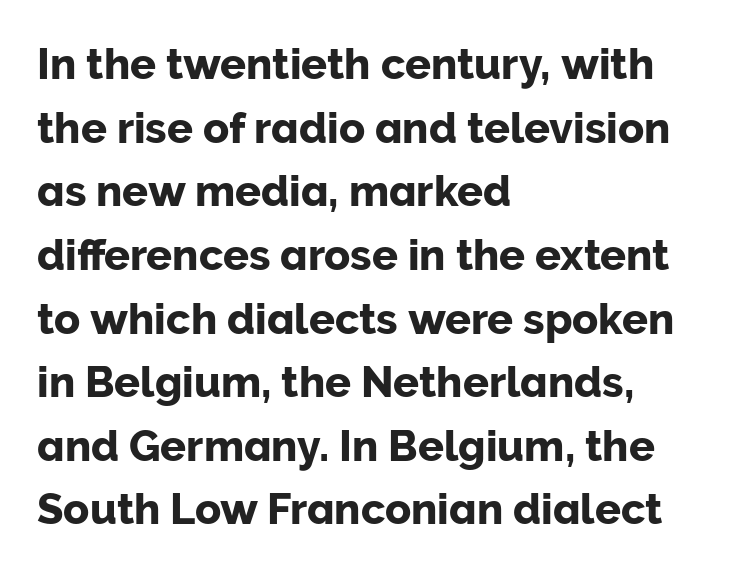
The image shows 43 px sans-serif type, upright; set left-aligned, normal line spacing (1.48x), normal letter spacing, not underlined; low stroke contrast and a medium x-height.
